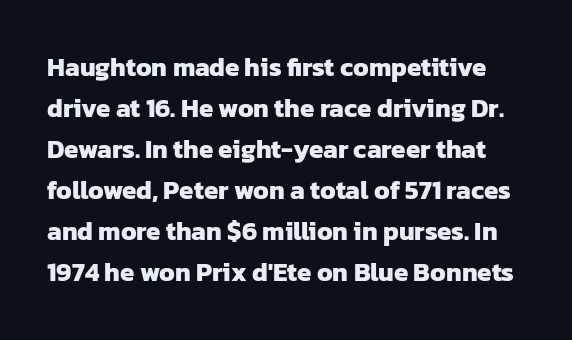
The image shows 26 px bold type; set normal line spacing (1.58x), normal letter spacing, not underlined.
